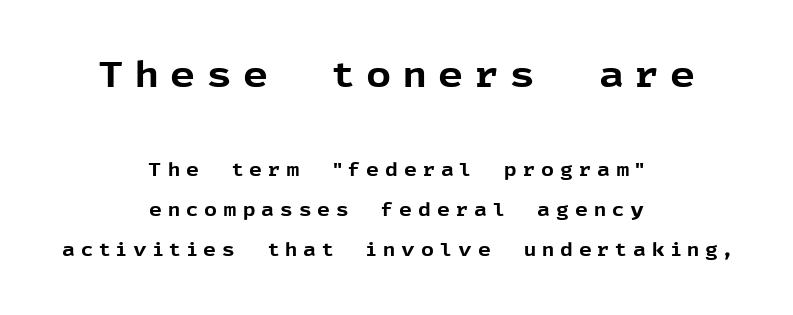
The image shows 35 px bold sans-serif type, upright; set centered, loose line spacing (2.21x), unusually wide letter spacing (+0.33 em), not underlined; the first (top) block is 1.94x larger; a medium x-height.
